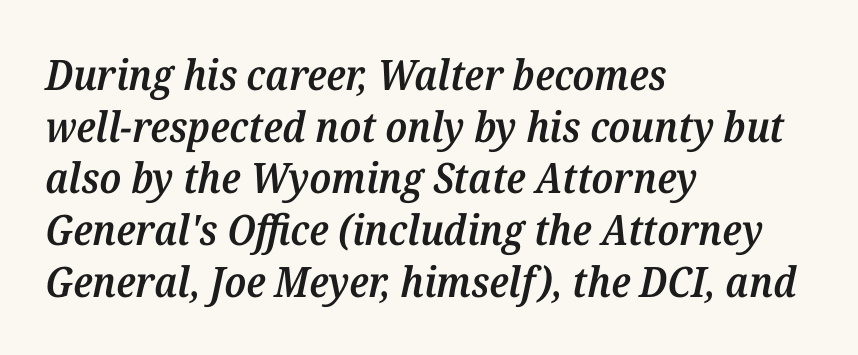
{"serif": "yes", "italic": "yes", "lean": "right", "slant_degrees": 12, "bold": "semi", "weight": "semibold", "width": "normal", "stroke_contrast": "medium", "x_height": "medium", "monospaced": "no", "underline": "no", "align": "left", "line_spacing_ratio": 1.23, "letter_spacing": "normal", "letter_spacing_em": 0.0, "glyph_px": 42}
